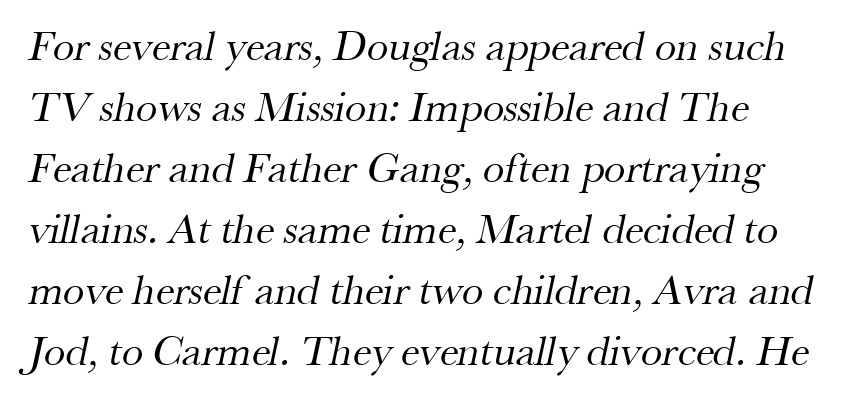
{"serif": "yes", "bold": "no", "weight": "regular", "width": "normal", "stroke_contrast": "medium", "x_height": "small", "monospaced": "no", "underline": "no", "line_spacing": "normal", "line_spacing_ratio": 1.42, "letter_spacing": "normal", "letter_spacing_em": 0.0, "glyph_px": 43}
